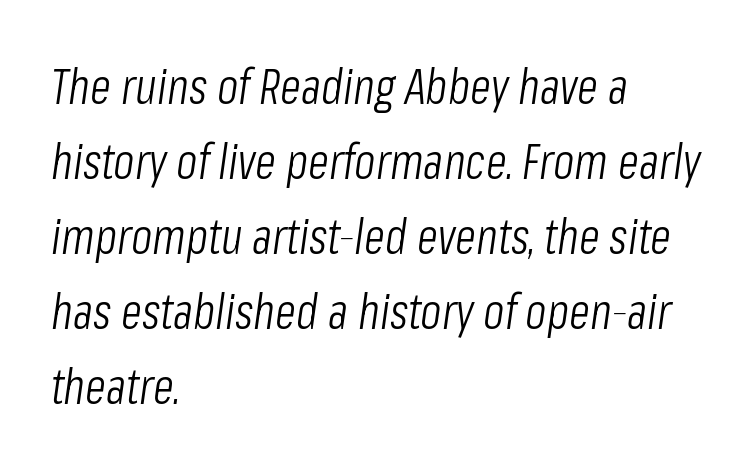
The image shows 49 px light, condensed type, italic (leaning right); set left-aligned, normal line spacing (1.53x), normal letter spacing, not underlined; low stroke contrast and a medium x-height.
